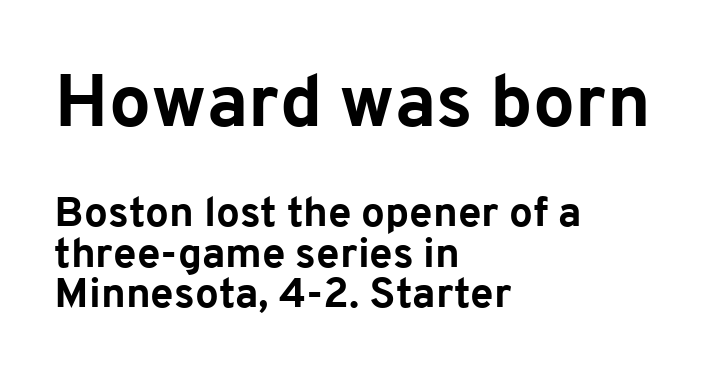
I'd call this a sans setting — the letters go barefoot. Students, note that the glyphs here touch the page at normal intervals. Note the varied advance widths — an 'i' is clearly narrower than an 'm'. The specimen reads as upright at a glance. Pretty heavy lettering here — definitely bold.
